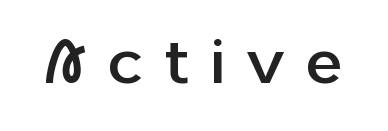
Q: Is the text italic (slanted)? A: No, it is upright.
Q: Is the typeface a serif or a sans-serif typeface? A: Sans-serif.
Q: Is the text underlined? A: No.
Q: Is the spacing between letters normal or unusually wide? A: Unusually wide.
Q: Width (condensed, normal, or wide)? A: Normal.
Q: Stroke contrast? A: Low.
Q: x-height? A: Medium.
Q: Monospaced? A: No.
